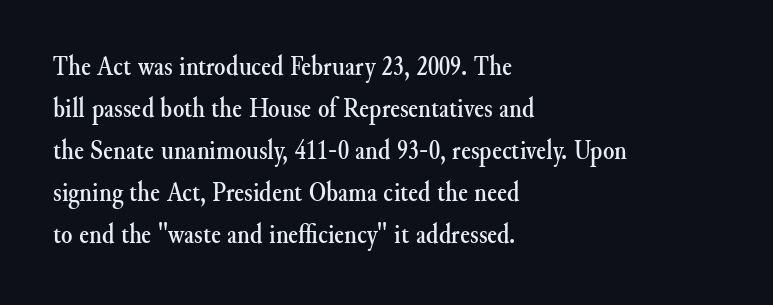
Q: Is the text italic (slanted)? A: No, it is upright.
Q: Is the typeface a serif or a sans-serif typeface? A: Serif.
Q: Is the text underlined? A: No.
Q: How is the paragraph aligned? A: Left-aligned.
Q: Is the spacing between letters normal or unusually wide? A: Normal.
Q: Is the spacing between lines tight, normal or loose? A: Normal.
Q: Width (condensed, normal, or wide)? A: Normal.
Q: Stroke contrast? A: Medium.
Q: x-height? A: Small.
Q: Monospaced? A: No.
